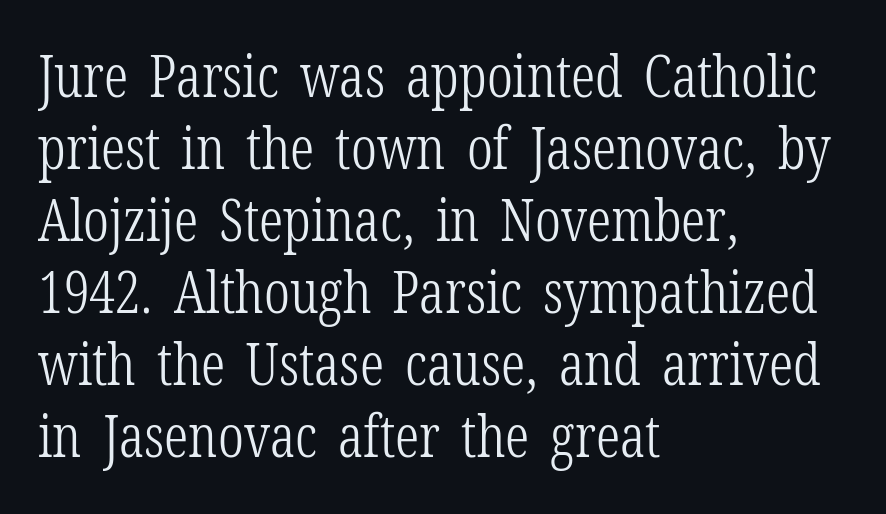
The image shows 59 px light, condensed serif type, upright; set left-aligned, line spacing 1.22x, normal letter spacing, not underlined; low stroke contrast and a medium x-height.
